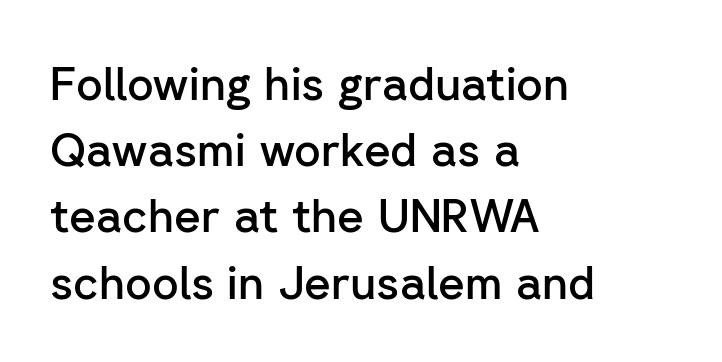
The image shows 46 px semibold sans-serif type, upright; set left-aligned, normal line spacing (1.44x), normal letter spacing, not underlined; low stroke contrast and a medium x-height.
